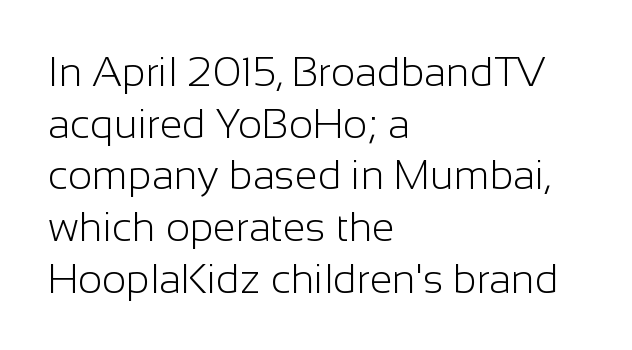
The weight tops out at a normal text grade. These lines are set flush left with a ragged right edge. Here the designer chose a conventional face with non-uniform glyph widths. Between one letter and the next there's only the usual sliver of space. Line spacing here is normal.
